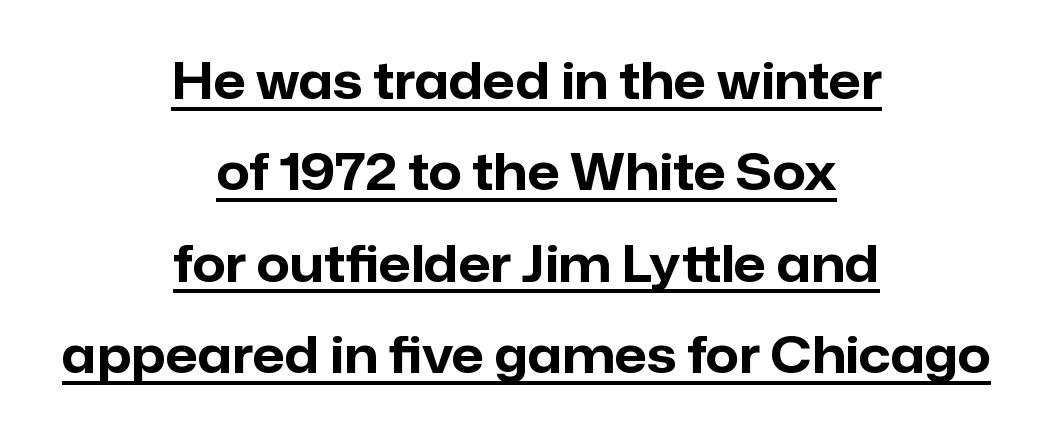
The image shows 51 px bold sans-serif type, upright; set centered, line spacing 1.79x, normal letter spacing, underlined; low stroke contrast and a medium x-height.
